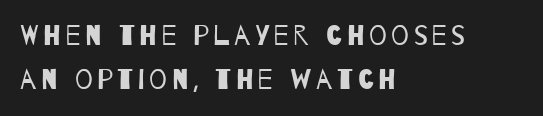
Q: Is the text bold? A: No.
Q: Is the typeface a serif or a sans-serif typeface? A: Sans-serif.
Q: Is the text underlined? A: No.
Q: How is the paragraph aligned? A: Left-aligned.
Q: Is the spacing between lines tight, normal or loose? A: Normal.
Q: Width (condensed, normal, or wide)? A: Condensed.
Q: Stroke contrast? A: Low.
Q: x-height? A: Large.
Q: Monospaced? A: No.
